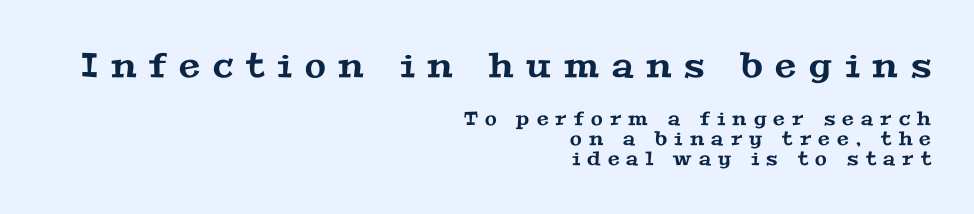
{"serif": "yes", "width": "wide", "stroke_contrast": "medium", "x_height": "medium", "monospaced": "no", "underline": "no", "align": "right", "line_spacing": "tight", "line_spacing_ratio": 1.05, "letter_spacing": "wide", "letter_spacing_em": 0.38, "larger_block": "first", "size_ratio": 1.79, "glyph_px": 34}
